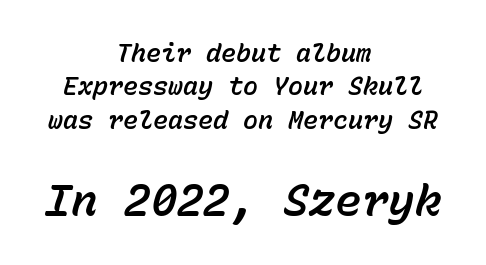
Q: Is the text italic (slanted)? A: Yes, it leans right by about 15 degrees.
Q: Is the text underlined? A: No.
Q: How is the paragraph aligned? A: Centered.
Q: Is the spacing between letters normal or unusually wide? A: Normal.
Q: Is the spacing between lines tight, normal or loose? A: Normal.
Q: Which block of text is set in a larger size, the first (top) or the second (bottom)? A: The second (bottom) one.
Q: Width (condensed, normal, or wide)? A: Normal.
Q: Stroke contrast? A: Low.
Q: x-height? A: Medium.
Q: Monospaced? A: Yes.
